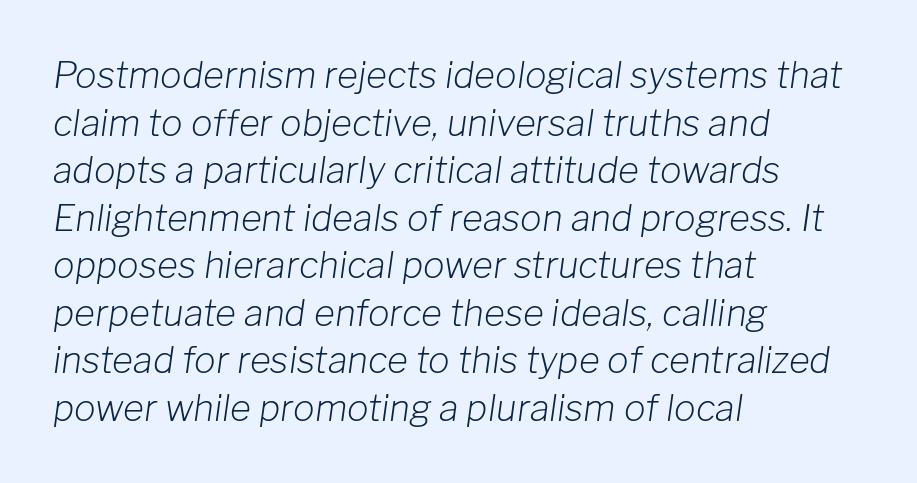
{"italic": "yes", "lean": "right", "slant_degrees": 8, "bold": "no", "weight": "light", "width": "normal", "stroke_contrast": "low", "x_height": "medium", "monospaced": "no", "underline": "no", "align": "left", "line_spacing": "normal", "line_spacing_ratio": 1.32, "letter_spacing": "normal", "letter_spacing_em": 0.0, "glyph_px": 36}
